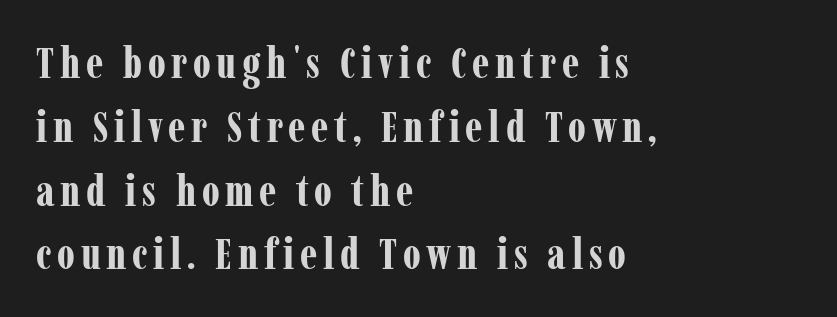
{"serif": "yes", "italic": "no", "bold": "yes", "weight": "bold", "width": "condensed", "stroke_contrast": "low", "x_height": "medium", "monospaced": "no", "underline": "no", "align": "left", "line_spacing": "normal", "line_spacing_ratio": 1.45, "glyph_px": 44}
